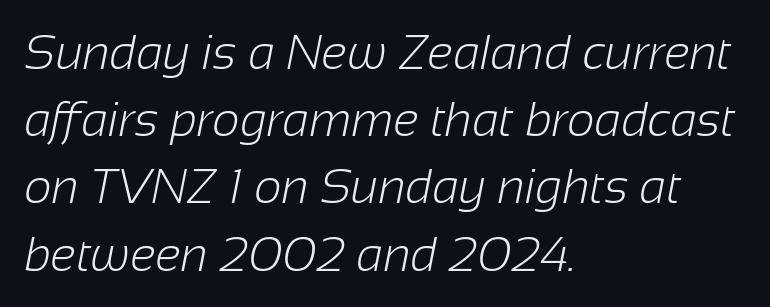
Line spacing here is normal. Lines of text with bare space underneath. A typesetter would call this zero additional tracking. Caption: face not bold, strokes unweighted. The rendering uses natural spacing where letterforms have individual widths.
